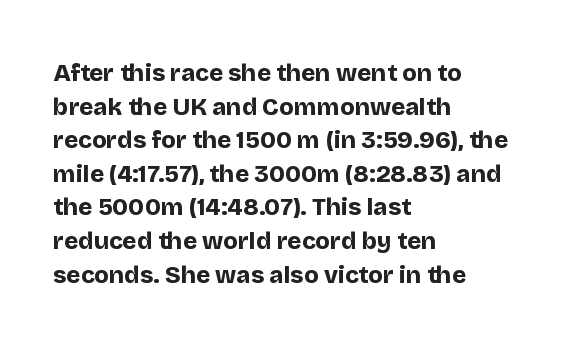
{"italic": "no", "bold": "yes", "underline": "no", "align": "left", "line_spacing": "normal", "line_spacing_ratio": 1.4, "letter_spacing": "normal", "letter_spacing_em": 0.0, "glyph_px": 24}
